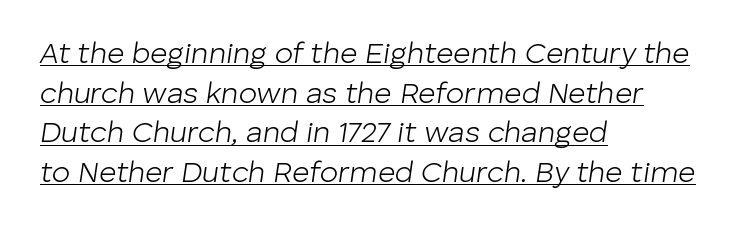
Whoever set this chose a conventional vertical rhythm. A classic flush-left, rag-right setting is used for this passage. Designer's note — italics engaged. The passage shown is not bold in any degree.
